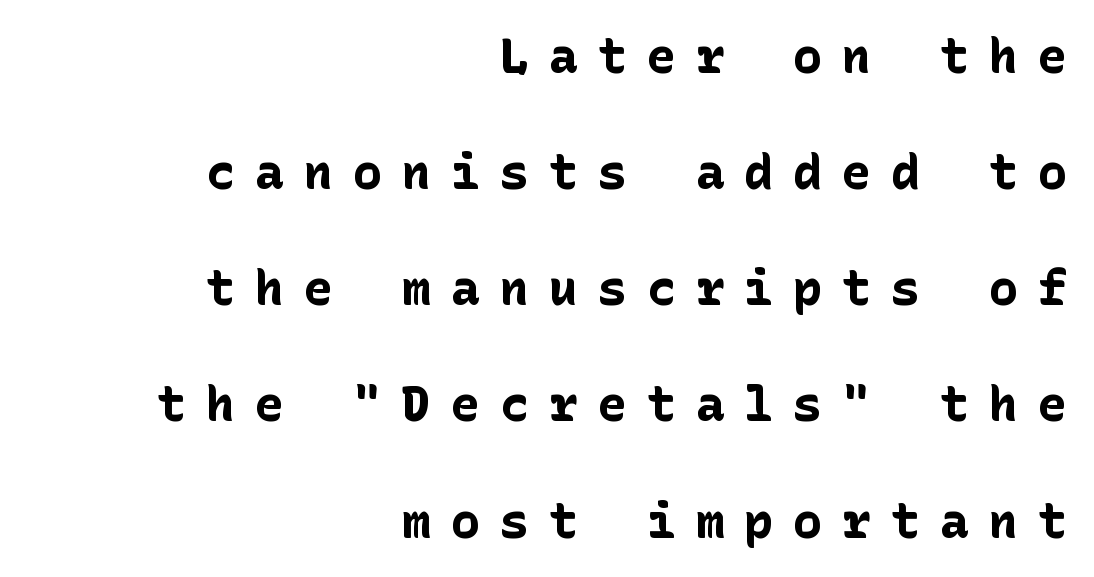
This rendering widens character spacing well past its baseline value. The vertical gap from one line to the next is large. Notice how the passage keeps a crisp vertical edge on the right only. Observe the absence of serifs on each vertical stroke in this sample. Nobody drew a line under any word here.
